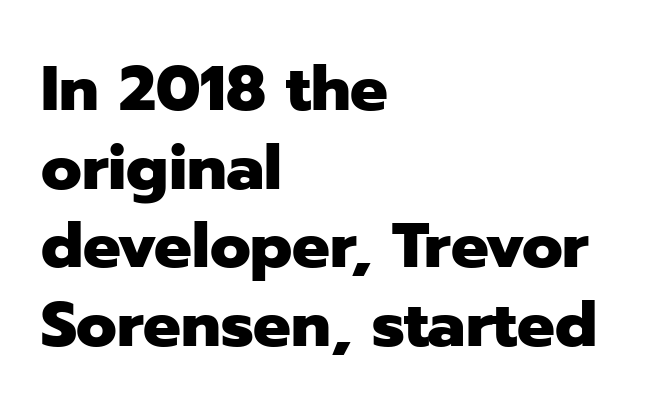
{"serif": "no", "italic": "no", "bold": "yes", "weight": "heavy", "width": "normal", "stroke_contrast": "low", "x_height": "medium", "monospaced": "no", "underline": "no", "align": "left", "line_spacing": "normal", "line_spacing_ratio": 1.25, "letter_spacing": "normal", "letter_spacing_em": 0.0, "glyph_px": 63}
